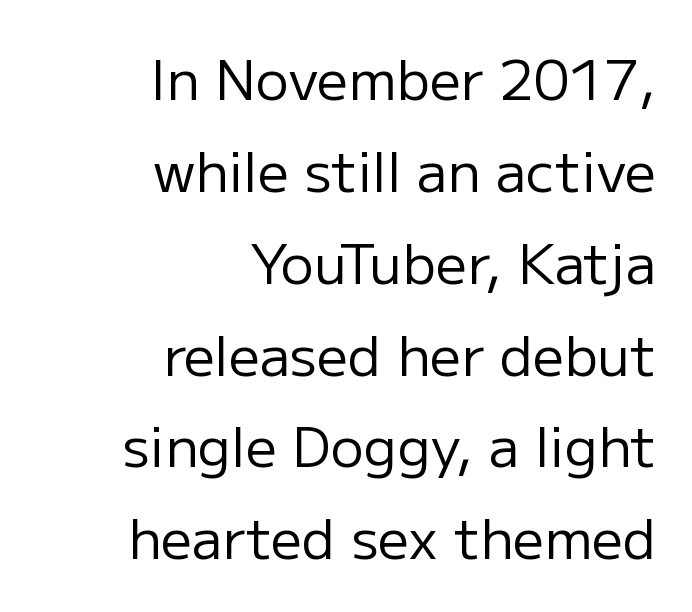
The image shows 55 px regular-weight sans-serif type, upright; set right-aligned, normal line spacing (1.67x), normal letter spacing, not underlined; low stroke contrast and a medium x-height.
